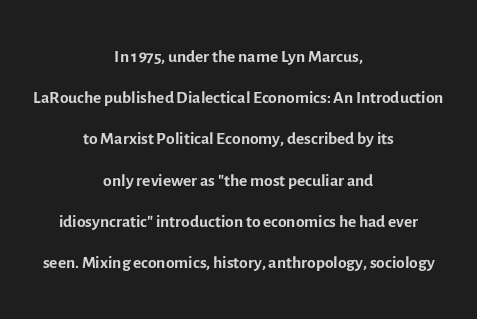
Only glyphs here, with clear space below each row. The passage shown stacks its lines at a standard gap. Each line is balanced around a shared central axis. Short note: letters normally spaced.
